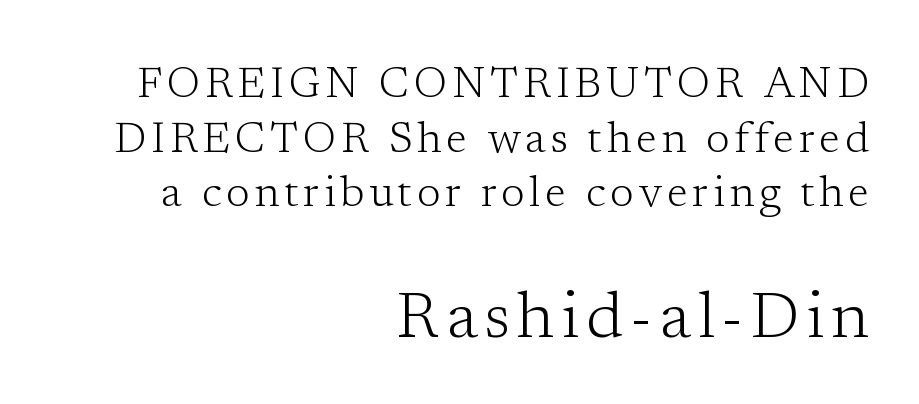
Note the varied advance widths — an 'i' is clearly narrower than an 'm'. Unlike a clean sans, this face finishes its strokes with serifs. The weight tops out at a normal text grade. The letters in the lower block stand taller than those in the block above. The space beneath each line is pristine and unruled. Vertical strokes here are truly vertical.
